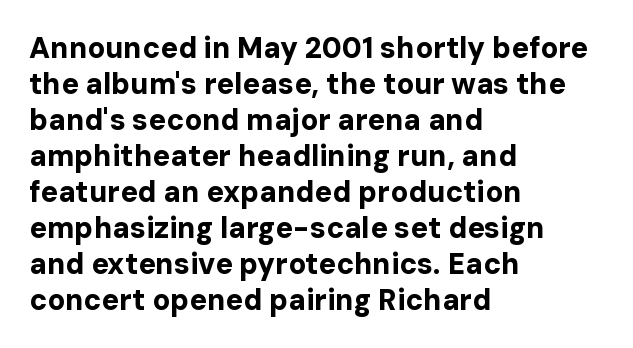
Q: Is the text bold? A: Yes.
Q: Is the text italic (slanted)? A: No, it is upright.
Q: Is the typeface a serif or a sans-serif typeface? A: Sans-serif.
Q: Is the text underlined? A: No.
Q: How is the paragraph aligned? A: Left-aligned.
Q: Is the spacing between letters normal or unusually wide? A: Normal.
Q: Width (condensed, normal, or wide)? A: Normal.
Q: Stroke contrast? A: Low.
Q: x-height? A: Medium.
Q: Monospaced? A: No.
